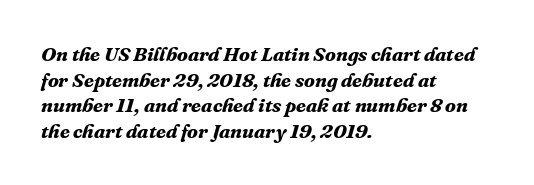
The image shows 20 px bold type, italic (leaning right); set left-aligned, normal line spacing (1.28x), normal letter spacing, not underlined.
